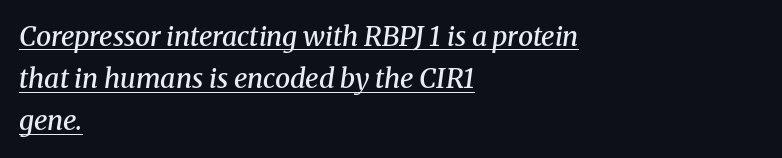
Q: Is the text bold? A: Semi-bold.
Q: Is the text italic (slanted)? A: Yes, it leans right by about 8 degrees.
Q: Is the text underlined? A: Yes.
Q: How is the paragraph aligned? A: Left-aligned.
Q: Is the spacing between letters normal or unusually wide? A: Normal.
Q: Is the spacing between lines tight, normal or loose? A: Normal.
